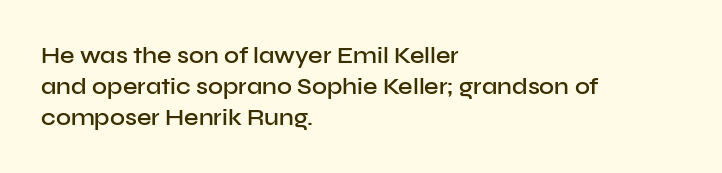
{"italic": "no", "bold": "semi", "underline": "no", "align": "left", "line_spacing": "normal", "line_spacing_ratio": 1.34, "letter_spacing": "normal", "letter_spacing_em": 0.0, "glyph_px": 23}
